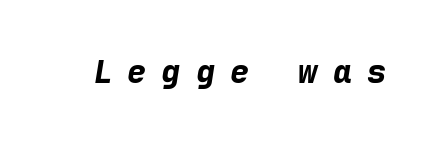
{"italic": "yes", "lean": "right", "slant_degrees": 9, "bold": "yes", "weight": "bold", "width": "normal", "stroke_contrast": "low", "x_height": "medium", "monospaced": "yes", "underline": "no", "letter_spacing": "wide", "letter_spacing_em": 0.47, "glyph_px": 32}
